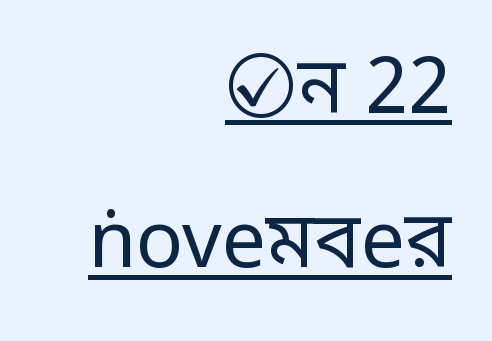
The image shows 78 px regular-weight sans-serif type, upright; set right-aligned, loose line spacing (1.98x), normal letter spacing, underlined; low stroke contrast and a medium x-height.
